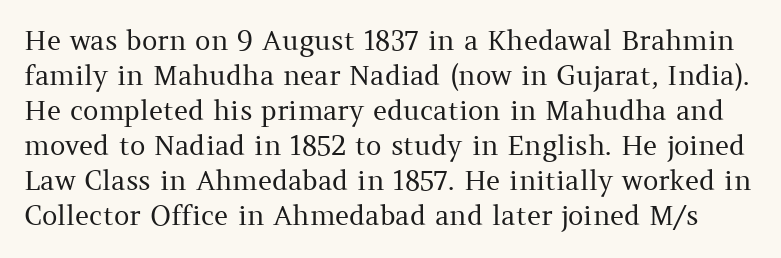
The words here are not underlined. Honestly, the letter spacing is just normal — you wouldn't notice it. Posture: straight, roman, zero tilt. Reading down the column, the eye jumps a familiar distance to each next line.
